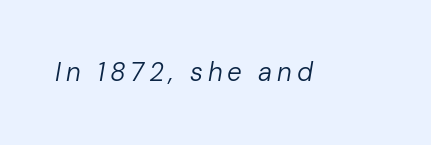
The passage shown leans; its letterforms are oblique. Has an underline been added? It has not. Heft: none added — not bold.
